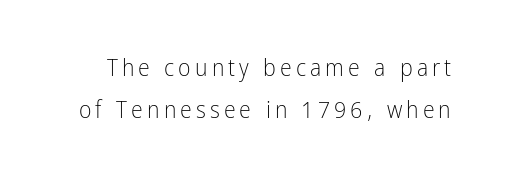
Q: Is the text bold? A: No.
Q: Is the text italic (slanted)? A: No, it is upright.
Q: Is the text underlined? A: No.
